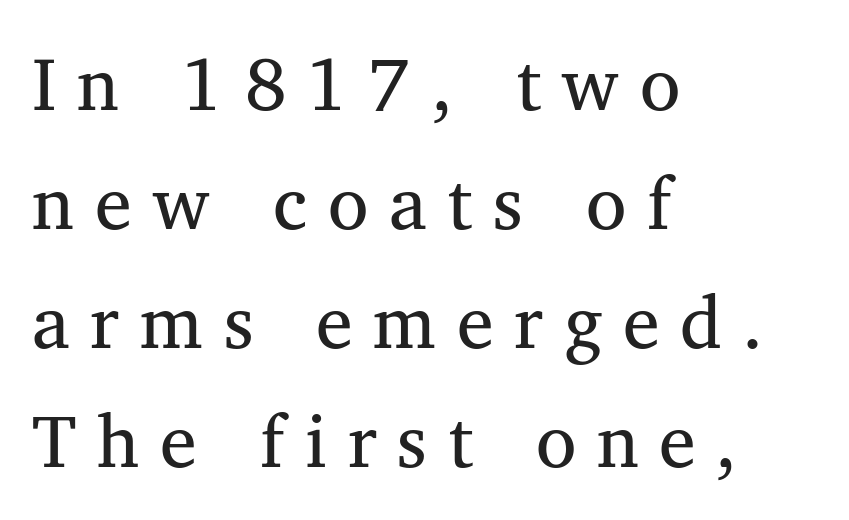
{"serif": "yes", "italic": "no", "width": "normal", "stroke_contrast": "medium", "x_height": "medium", "monospaced": "no", "underline": "no", "align": "left", "line_spacing": "normal", "line_spacing_ratio": 1.61, "letter_spacing": "wide", "letter_spacing_em": 0.28, "glyph_px": 74}
